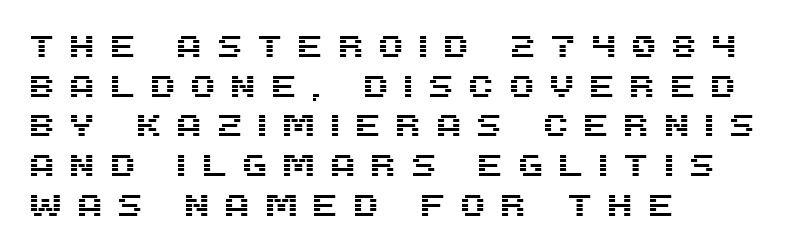
Q: Is the text italic (slanted)? A: No, it is upright.
Q: Is the typeface a serif or a sans-serif typeface? A: Sans-serif.
Q: Is the text underlined? A: No.
Q: How is the paragraph aligned? A: Left-aligned.
Q: Is the spacing between letters normal or unusually wide? A: Unusually wide.
Q: Is the spacing between lines tight, normal or loose? A: Normal.
Q: Width (condensed, normal, or wide)? A: Normal.
Q: Stroke contrast? A: Medium.
Q: x-height? A: Large.
Q: Monospaced? A: No.
